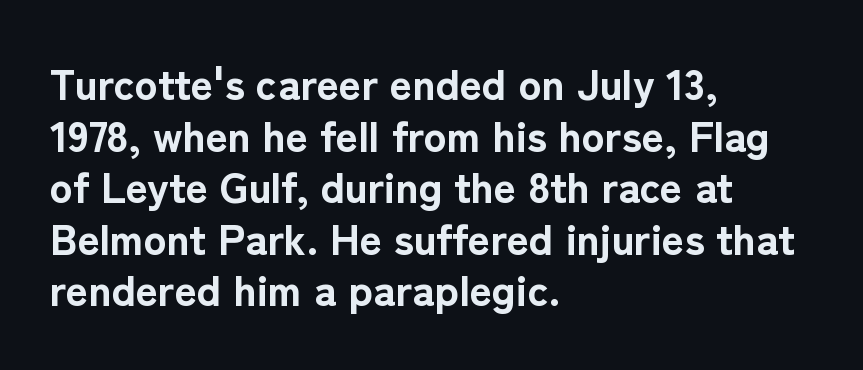
The designer went with a sans here, leaving each stem footless. Each word holds together tightly as a unit, with standard inter-letter gaps. These lines carry a lot of weight — the face is fully bold. The specimen omits any rule beneath the text block's lines.
